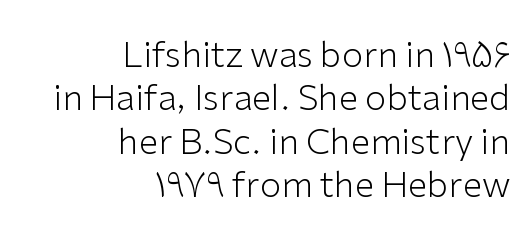
Unlike italic type, these characters show no tilt at all. The passage shown is typed in a proportional face where columns would drift. Rule under the text: the space is simply empty. Stems here are at most as thick as an everyday book face. The line texture is even and compact thanks to regular tracking.
